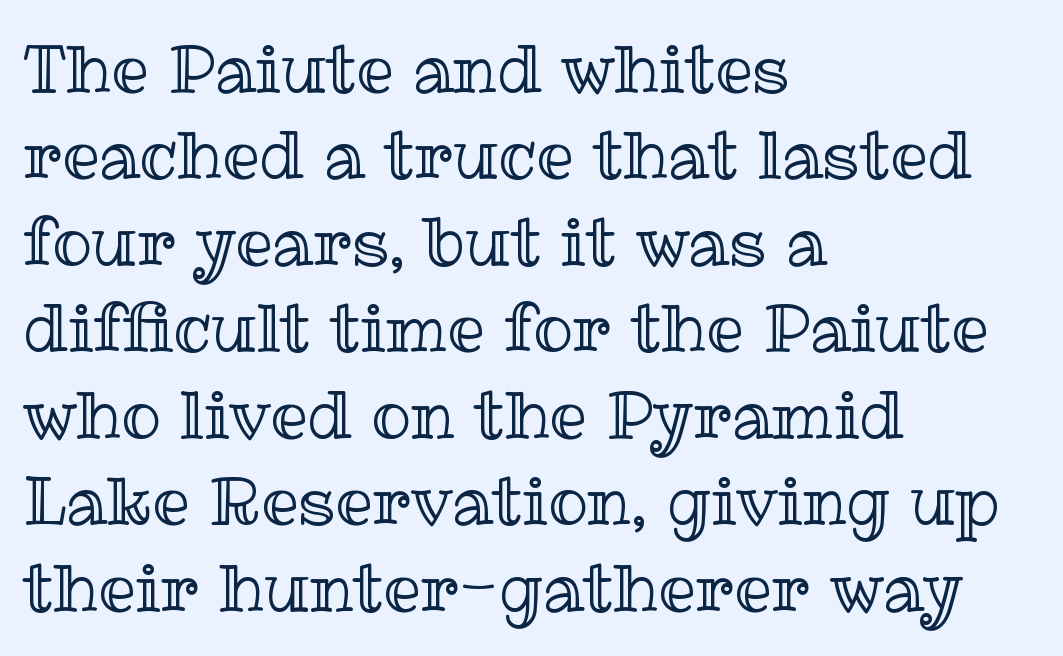
A typesetter would call this proportional, since set widths differ per character. Posture: upright roman. Glyph-to-glyph distance matches everyday printed text. Where is the straight margin? On the left. This block has exactly the height ordinary leading produces.
